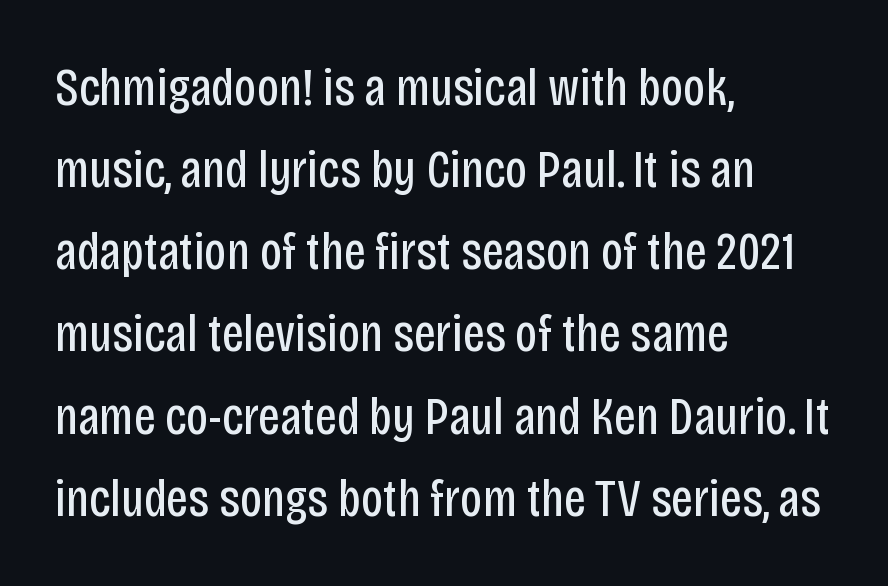
Q: Is the text bold? A: No.
Q: Is the text italic (slanted)? A: No, it is upright.
Q: Is the typeface a serif or a sans-serif typeface? A: Sans-serif.
Q: Is the text underlined? A: No.
Q: How is the paragraph aligned? A: Left-aligned.
Q: Is the spacing between letters normal or unusually wide? A: Normal.
Q: Is the spacing between lines tight, normal or loose? A: Normal.
Q: Width (condensed, normal, or wide)? A: Condensed.
Q: Stroke contrast? A: Low.
Q: x-height? A: Large.
Q: Monospaced? A: No.
